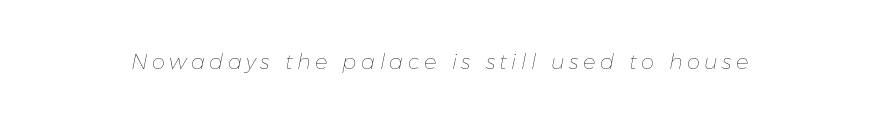
{"italic": "yes", "lean": "right", "slant_degrees": 11, "bold": "no", "underline": "no", "letter_spacing": "wide", "letter_spacing_em": 0.21, "glyph_px": 21}
